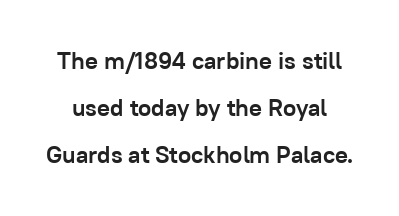
The passage shown is not underscored anywhere. Bold? Absolutely — the strokes are thick and heavy. Style check: upright. A great deal of white space separates one row of letters from the next.
